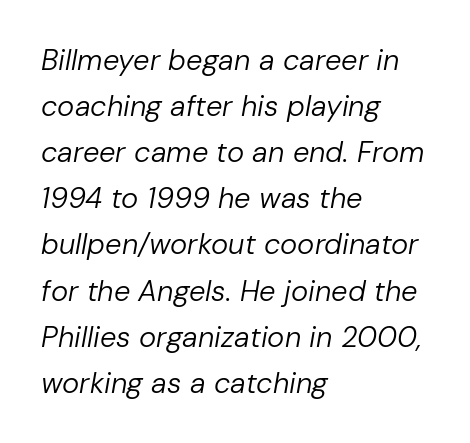
{"italic": "yes", "lean": "right", "slant_degrees": 10, "bold": "no", "weight": "regular", "width": "normal", "stroke_contrast": "low", "x_height": "medium", "monospaced": "no", "underline": "no", "align": "left", "line_spacing": "normal", "line_spacing_ratio": 1.59, "letter_spacing": "normal", "letter_spacing_em": 0.0, "glyph_px": 29}
